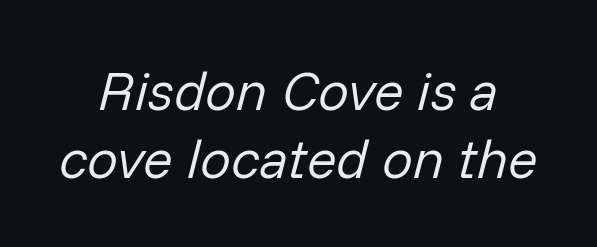
The image shows 55 px regular-weight type, italic (leaning right); set centered, line spacing 1.23x, normal letter spacing, not underlined; low stroke contrast and a medium x-height.
